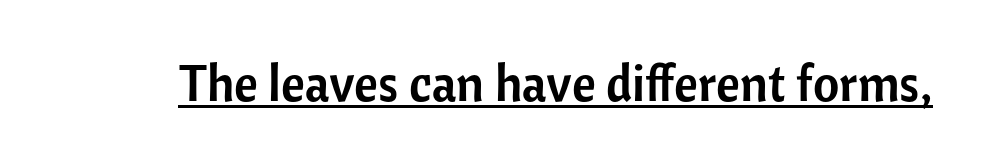
The image shows 51 px sans-serif type, upright; set normal letter spacing, underlined; low stroke contrast and a medium x-height.
